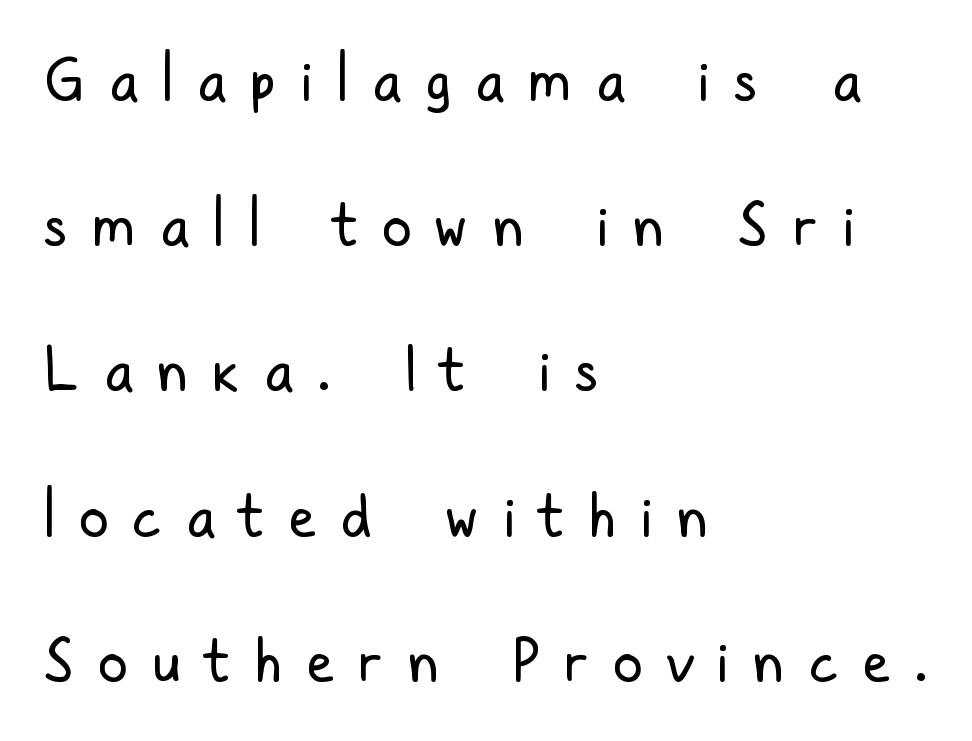
{"serif": "no", "italic": "no", "bold": "no", "weight": "regular", "width": "condensed", "stroke_contrast": "low", "x_height": "medium", "monospaced": "no", "underline": "no", "align": "left", "line_spacing": "loose", "line_spacing_ratio": 2.42, "letter_spacing": "wide", "letter_spacing_em": 0.41, "glyph_px": 60}
